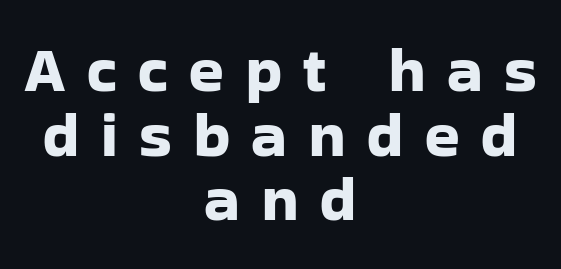
The image shows 64 px sans-serif type, upright; set centered, tight line spacing (1.01x), unusually wide letter spacing (+0.33 em), not underlined; low stroke contrast and a medium x-height.
